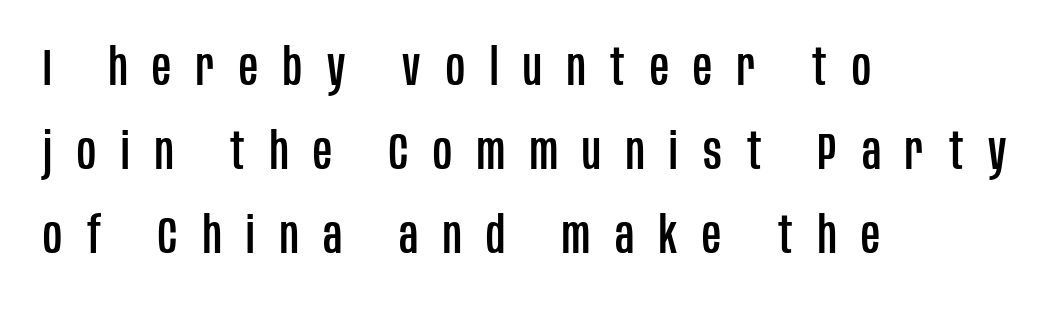
{"serif": "no", "italic": "no", "width": "condensed", "stroke_contrast": "low", "x_height": "large", "monospaced": "no", "underline": "no", "align": "left", "line_spacing": "normal", "line_spacing_ratio": 1.62, "letter_spacing": "wide", "letter_spacing_em": 0.48, "glyph_px": 52}
